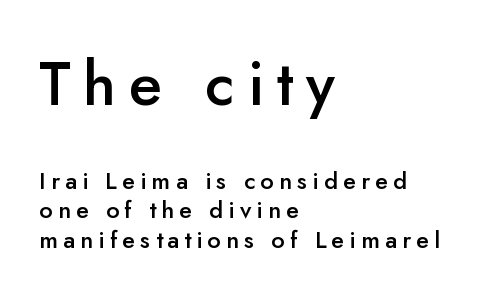
The image shows 61 px semibold sans-serif type, upright; set left-aligned, line spacing 1.23x, unusually wide letter spacing (+0.21 em), not underlined; the first (top) block is 2.54x larger; low stroke contrast and a small x-height.
